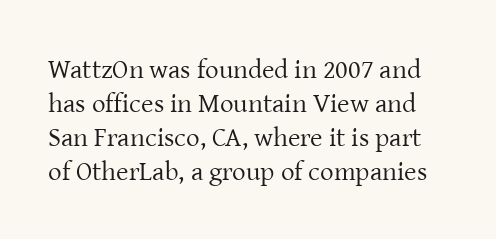
{"italic": "no", "bold": "no", "underline": "no", "line_spacing": "normal", "line_spacing_ratio": 1.26, "letter_spacing": "normal", "letter_spacing_em": 0.0, "glyph_px": 27}
